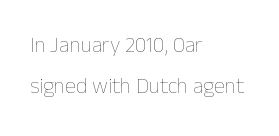
The image shows 22 px text type, upright; set left-aligned, line spacing 1.88x, normal letter spacing, not underlined.
